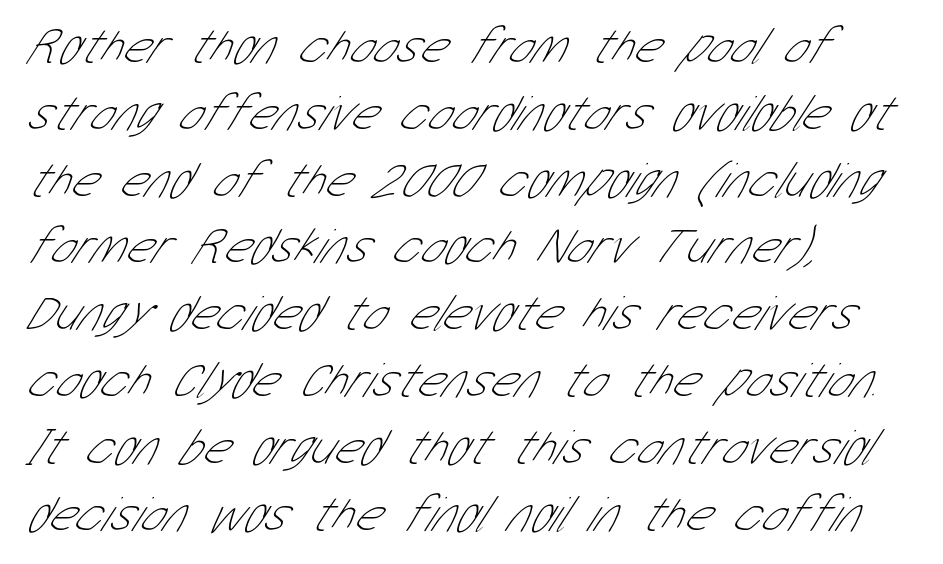
Q: Is the text bold? A: No.
Q: Is the typeface a serif or a sans-serif typeface? A: Sans-serif.
Q: Is the text underlined? A: No.
Q: How is the paragraph aligned? A: Left-aligned.
Q: Is the spacing between letters normal or unusually wide? A: Normal.
Q: Is the spacing between lines tight, normal or loose? A: Normal.
Q: Width (condensed, normal, or wide)? A: Condensed.
Q: Stroke contrast? A: Low.
Q: x-height? A: Medium.
Q: Monospaced? A: No.
